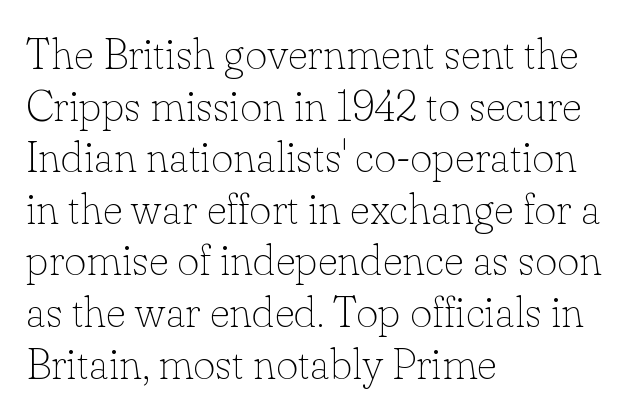
{"serif": "yes", "italic": "no", "bold": "no", "weight": "thin", "width": "normal", "stroke_contrast": "low", "x_height": "small", "monospaced": "no", "underline": "no", "align": "left", "line_spacing_ratio": 1.2, "letter_spacing": "normal", "letter_spacing_em": 0.0, "glyph_px": 43}
